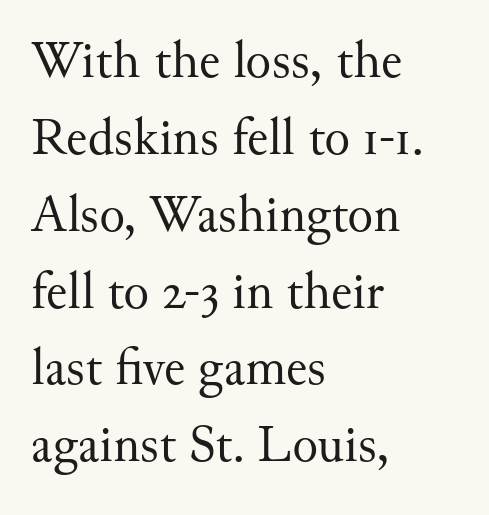
The image shows 53 px regular-weight serif type, upright; set left-aligned, normal line spacing (1.45x), normal letter spacing, not underlined; medium stroke contrast and a small x-height.
